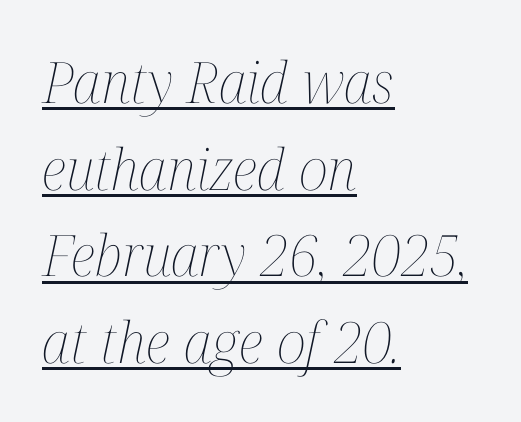
Q: Is the text bold? A: No.
Q: Is the text italic (slanted)? A: Yes, it leans right by about 12 degrees.
Q: Is the text underlined? A: Yes.
Q: How is the paragraph aligned? A: Left-aligned.
Q: Is the spacing between letters normal or unusually wide? A: Normal.
Q: Is the spacing between lines tight, normal or loose? A: Normal.
Q: Width (condensed, normal, or wide)? A: Condensed.
Q: Stroke contrast? A: Medium.
Q: x-height? A: Medium.
Q: Monospaced? A: No.
